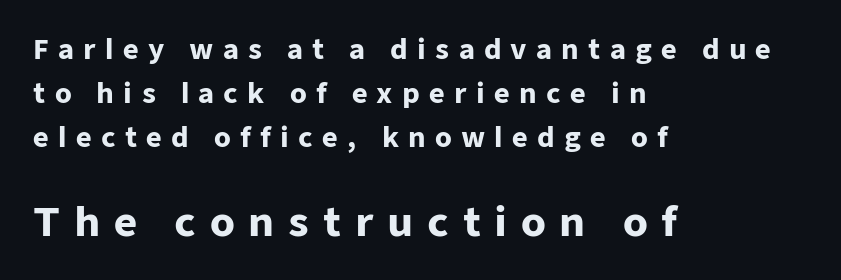
The image shows 40 px heavy sans-serif type, upright; set left-aligned, normal line spacing (1.63x), unusually wide letter spacing (+0.34 em), not underlined; the second (bottom) block is 1.48x larger; low stroke contrast and a medium x-height.
